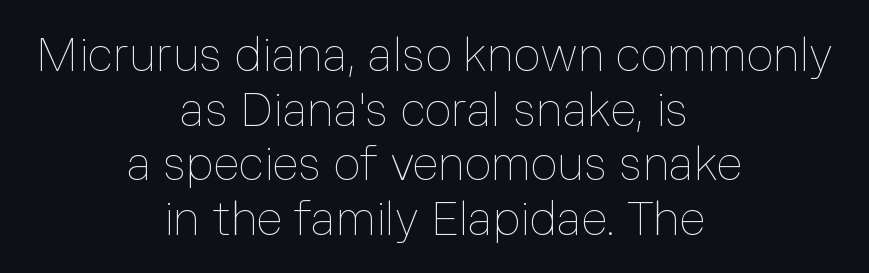
Q: Is the text bold? A: No.
Q: Is the text italic (slanted)? A: No, it is upright.
Q: Is the text underlined? A: No.
Q: How is the paragraph aligned? A: Centered.
Q: Is the spacing between letters normal or unusually wide? A: Normal.
Q: Width (condensed, normal, or wide)? A: Normal.
Q: Stroke contrast? A: Low.
Q: x-height? A: Medium.
Q: Monospaced? A: No.
